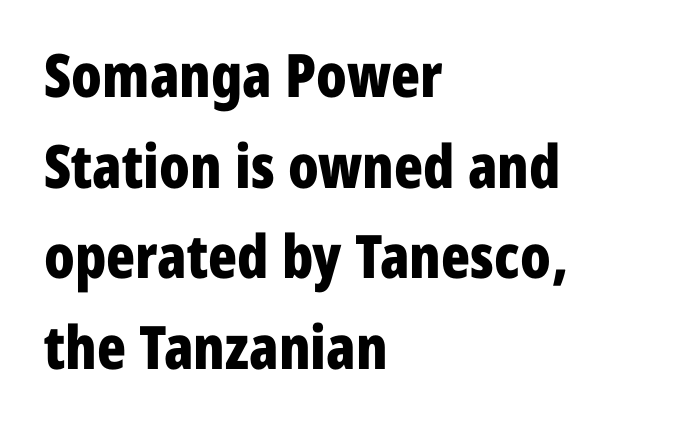
Q: Is the text bold? A: Yes.
Q: Is the text italic (slanted)? A: No, it is upright.
Q: Is the typeface a serif or a sans-serif typeface? A: Sans-serif.
Q: Is the text underlined? A: No.
Q: How is the paragraph aligned? A: Left-aligned.
Q: Is the spacing between letters normal or unusually wide? A: Normal.
Q: Is the spacing between lines tight, normal or loose? A: Normal.
Q: Width (condensed, normal, or wide)? A: Condensed.
Q: Stroke contrast? A: Low.
Q: x-height? A: Medium.
Q: Monospaced? A: No.
